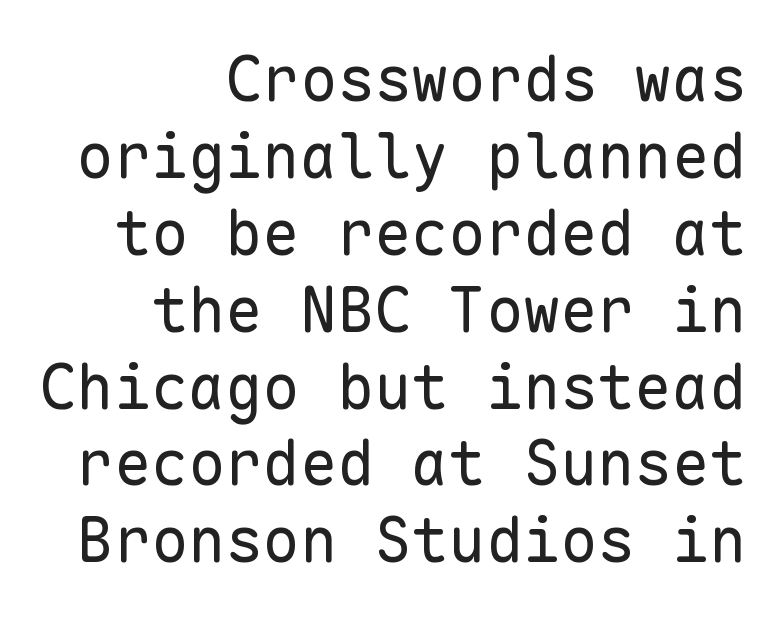
Is the type heavy? It reads as light-to-regular instead. Anything drawn beneath the words? Only blank space. Monospaced: the letters line up in strict vertical columns. Do the letters lean? They stand straight.
